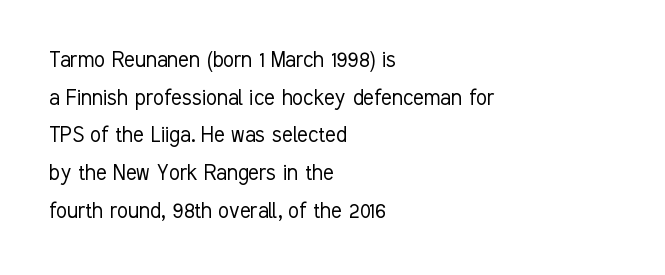
The image shows 25 px text type, upright; set left-aligned, normal line spacing (1.51x), normal letter spacing, not underlined.
